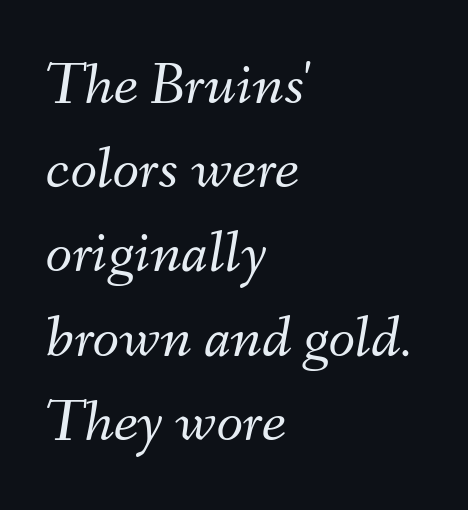
The image shows 61 px light type, italic (leaning right); set left-aligned, normal line spacing (1.38x), normal letter spacing, not underlined; medium stroke contrast and a small x-height.
